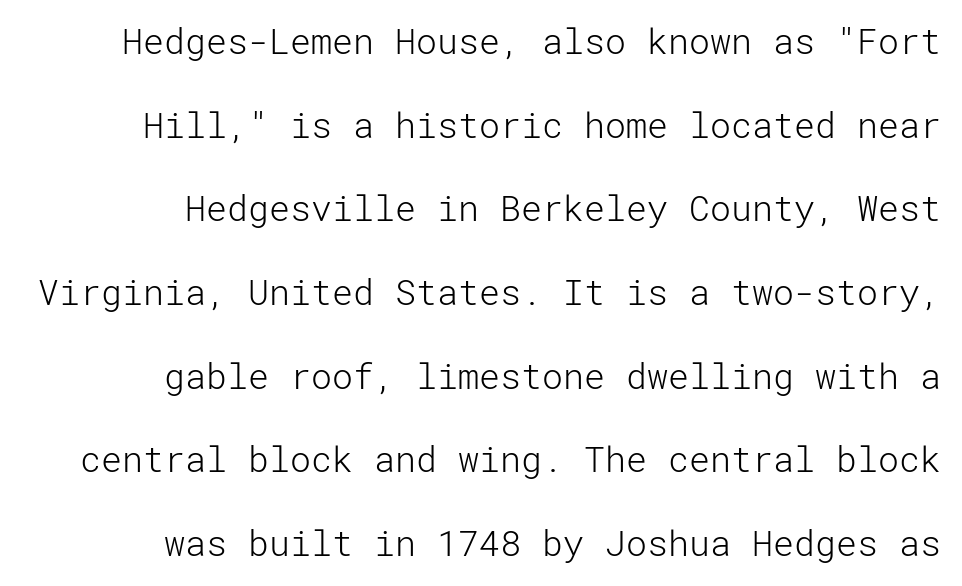
The image shows 35 px light sans-serif type, upright; set right-aligned, loose line spacing (2.39x), normal letter spacing, not underlined; low stroke contrast and a medium x-height.
